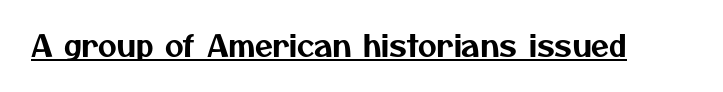
Check where the strokes stop: nothing finishes them off — pure sans. Honestly, the letter spacing is just normal — you wouldn't notice it. This sample carries an underscore along the baseline area. This sample has the flowing, uneven cadence of proportional lettering.
